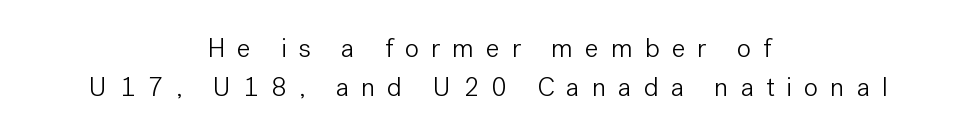
In terms of letterspacing, this is a distinctly airy, spread setting. A bare baseline throughout the passage. Interline gaps are of average width in this sample. The letters stand straight up with perfectly vertical stems.
